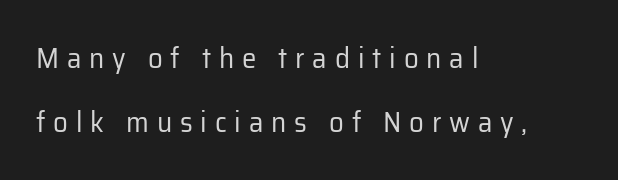
{"serif": "no", "italic": "no", "bold": "no", "weight": "regular", "width": "normal", "stroke_contrast": "low", "x_height": "medium", "monospaced": "no", "underline": "no", "align": "left", "line_spacing": "loose", "line_spacing_ratio": 2.22, "letter_spacing": "wide", "letter_spacing_em": 0.27, "glyph_px": 29}
